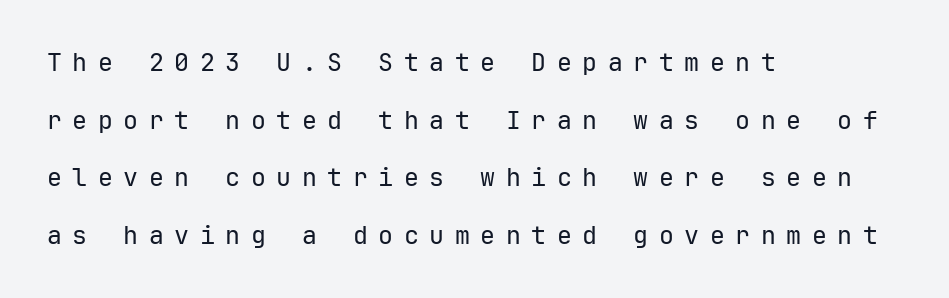
Q: Is the text bold? A: No.
Q: Is the text italic (slanted)? A: No, it is upright.
Q: Is the text underlined? A: No.
Q: How is the paragraph aligned? A: Left-aligned.
Q: Is the spacing between letters normal or unusually wide? A: Unusually wide.
Q: Is the spacing between lines tight, normal or loose? A: Loose.
